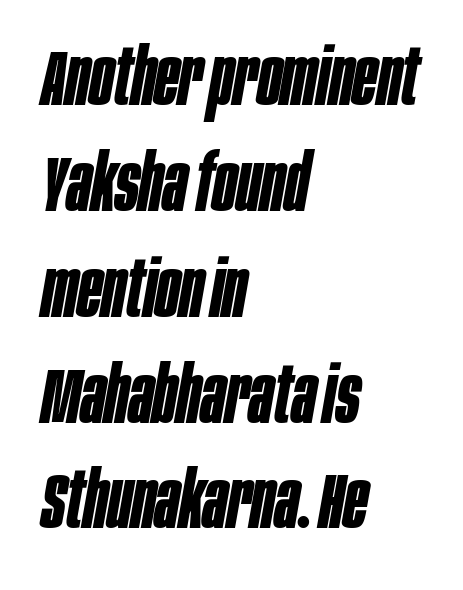
Here the glyphs are tracked normally, forming tight word shapes. The whole block is typeset with a tilt. Strokes here are thick enough to call this a true bold. Each new line begins a customary step beneath the previous one. Varying glyph widths throughout — classic text-font behaviour.
